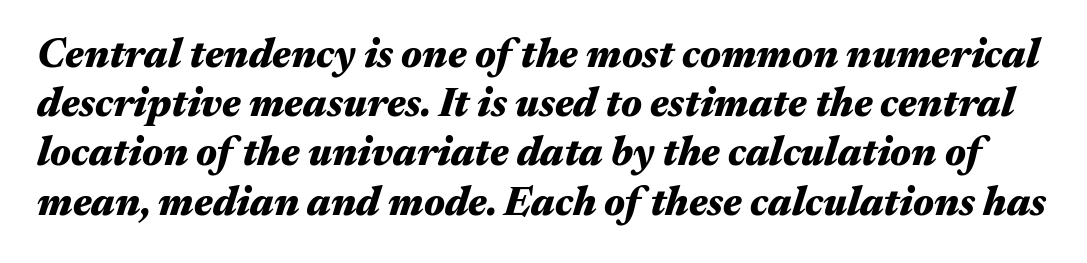
The image shows 40 px heavy, wide type, italic (leaning right); set line spacing 1.23x, normal letter spacing, not underlined; medium stroke contrast and a medium x-height.
